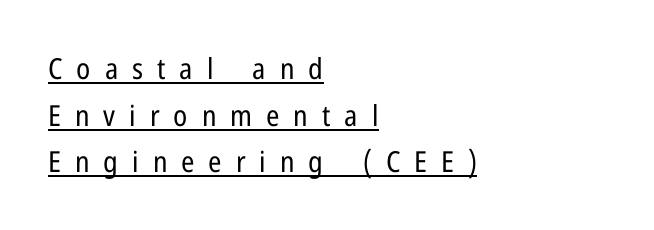
Q: Is the text bold? A: No.
Q: Is the text italic (slanted)? A: No, it is upright.
Q: Is the typeface a serif or a sans-serif typeface? A: Sans-serif.
Q: Is the text underlined? A: Yes.
Q: How is the paragraph aligned? A: Left-aligned.
Q: Is the spacing between letters normal or unusually wide? A: Unusually wide.
Q: Is the spacing between lines tight, normal or loose? A: Normal.
Q: Width (condensed, normal, or wide)? A: Condensed.
Q: Stroke contrast? A: Low.
Q: x-height? A: Medium.
Q: Monospaced? A: No.
